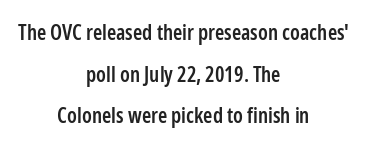
If you drew a line through each stem, it would be perfectly vertical. Check under the words: just untouched page. Stroke thickness is moderately raised; the sample reads as semibold. How are the letters spaced? Ordinarily, with no added tracking. Leading: increased.
